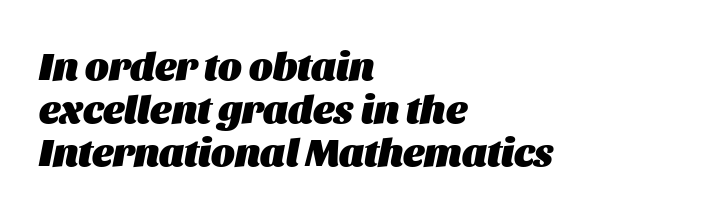
Q: Is the text bold? A: Yes.
Q: Is the text italic (slanted)? A: Yes, it leans right by about 11 degrees.
Q: Is the text underlined? A: No.
Q: How is the paragraph aligned? A: Left-aligned.
Q: Is the spacing between letters normal or unusually wide? A: Normal.
Q: Is the spacing between lines tight, normal or loose? A: Tight.
Q: Width (condensed, normal, or wide)? A: Normal.
Q: Stroke contrast? A: Medium.
Q: x-height? A: Large.
Q: Monospaced? A: No.
